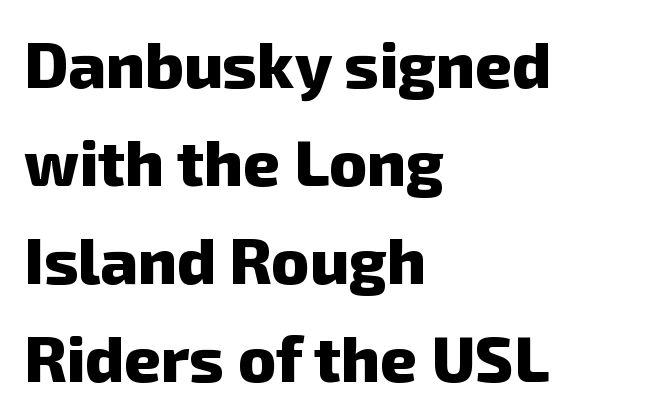
Q: Is the text bold? A: Yes.
Q: Is the typeface a serif or a sans-serif typeface? A: Sans-serif.
Q: Is the text underlined? A: No.
Q: How is the paragraph aligned? A: Left-aligned.
Q: Is the spacing between letters normal or unusually wide? A: Normal.
Q: Is the spacing between lines tight, normal or loose? A: Normal.
Q: Width (condensed, normal, or wide)? A: Normal.
Q: Stroke contrast? A: Low.
Q: x-height? A: Medium.
Q: Monospaced? A: No.
